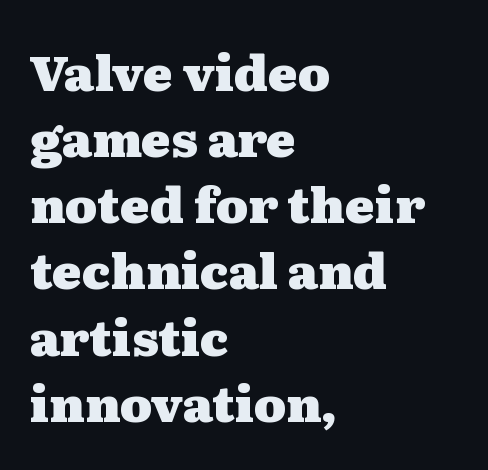
{"serif": "yes", "italic": "no", "bold": "yes", "weight": "heavy", "width": "wide", "stroke_contrast": "medium", "x_height": "medium", "monospaced": "no", "underline": "no", "align": "left", "line_spacing": "normal", "line_spacing_ratio": 1.35, "letter_spacing": "normal", "letter_spacing_em": 0.0, "glyph_px": 49}
